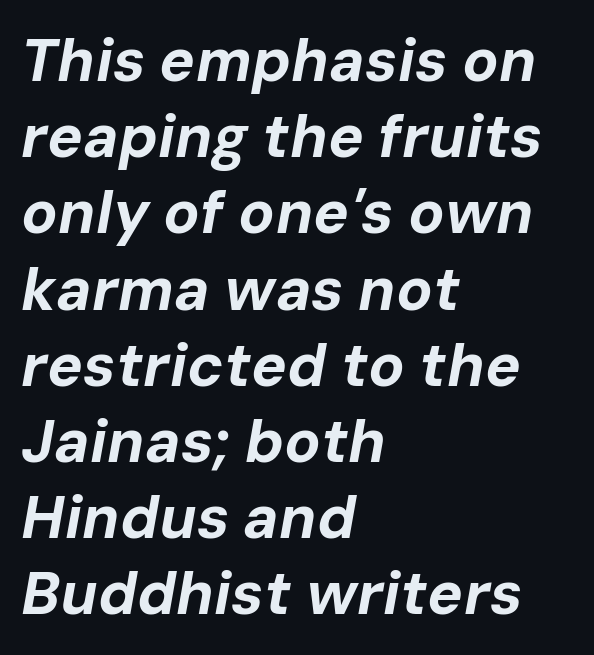
Q: Is the text bold? A: Yes.
Q: Is the text italic (slanted)? A: Yes, it leans right by about 10 degrees.
Q: Is the text underlined? A: No.
Q: How is the paragraph aligned? A: Left-aligned.
Q: Is the spacing between letters normal or unusually wide? A: Normal.
Q: Is the spacing between lines tight, normal or loose? A: Normal.
Q: Width (condensed, normal, or wide)? A: Normal.
Q: Stroke contrast? A: Low.
Q: x-height? A: Medium.
Q: Monospaced? A: No.
